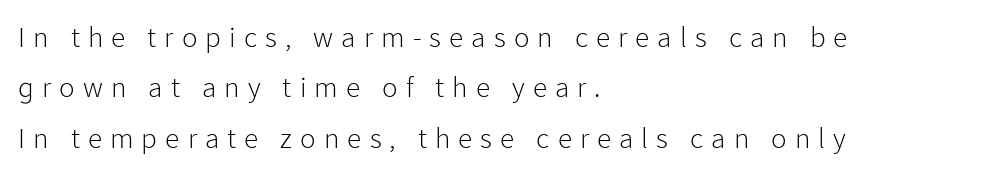
{"serif": "no", "italic": "no", "bold": "no", "weight": "light", "width": "normal", "stroke_contrast": "low", "x_height": "medium", "monospaced": "no", "underline": "no", "align": "left", "line_spacing_ratio": 1.74, "letter_spacing": "wide", "letter_spacing_em": 0.28, "glyph_px": 29}
